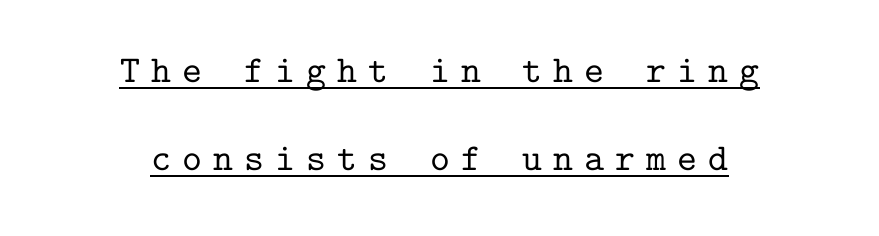
Q: Is the text italic (slanted)? A: No, it is upright.
Q: Is the typeface a serif or a sans-serif typeface? A: Serif.
Q: Is the text underlined? A: Yes.
Q: How is the paragraph aligned? A: Centered.
Q: Is the spacing between letters normal or unusually wide? A: Unusually wide.
Q: Is the spacing between lines tight, normal or loose? A: Loose.
Q: Width (condensed, normal, or wide)? A: Normal.
Q: Stroke contrast? A: Low.
Q: x-height? A: Medium.
Q: Monospaced? A: Yes.
